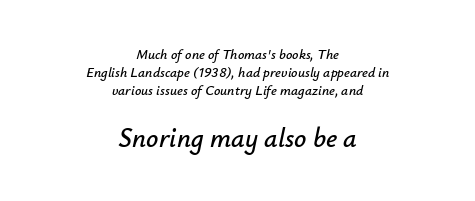
The image shows 27 px text type, italic (leaning right); set centered, normal line spacing (1.29x), normal letter spacing, not underlined; the second (bottom) block is 1.93x larger.
